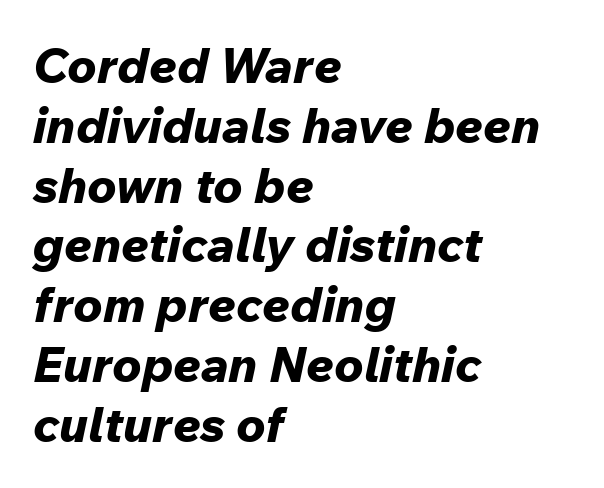
Q: Is the text bold? A: Yes.
Q: Is the text italic (slanted)? A: Yes, it leans right by about 12 degrees.
Q: Is the text underlined? A: No.
Q: How is the paragraph aligned? A: Left-aligned.
Q: Is the spacing between letters normal or unusually wide? A: Normal.
Q: Width (condensed, normal, or wide)? A: Normal.
Q: Stroke contrast? A: Low.
Q: x-height? A: Medium.
Q: Monospaced? A: No.
